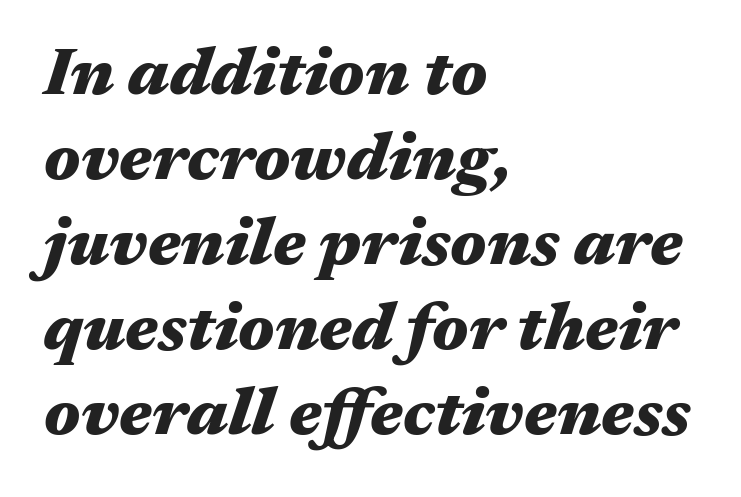
{"italic": "yes", "lean": "right", "slant_degrees": 17, "bold": "yes", "weight": "heavy", "width": "wide", "stroke_contrast": "medium", "x_height": "medium", "monospaced": "no", "underline": "no", "align": "left", "line_spacing": "normal", "line_spacing_ratio": 1.27, "letter_spacing": "normal", "letter_spacing_em": 0.0, "glyph_px": 67}
